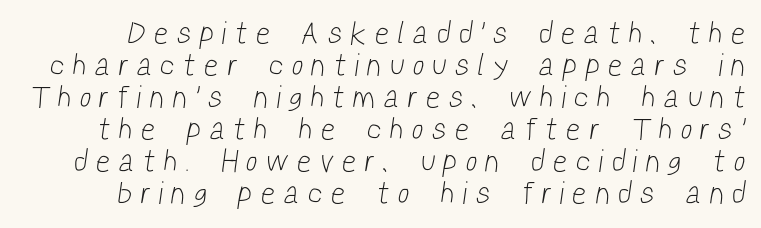
The image shows 31 px light, condensed sans-serif type; set tight line spacing (1.03x), unusually wide letter spacing (+0.35 em), not underlined; low stroke contrast and a medium x-height.
